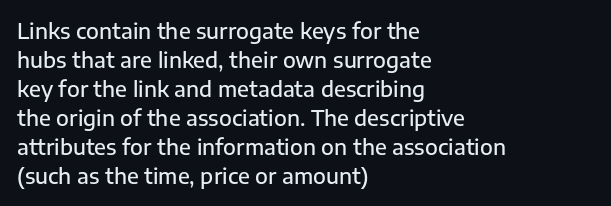
These lines keep a tight, regular rhythm from letter to letter. If you drew a ruler down the left edge, every line would touch it. Compared with an ordinary text face, these strokes are moderately heavier — a semibold. Whoever set this chose a conventional vertical rhythm. The glyphs are unaccompanied by any horizontal stroke below them.
